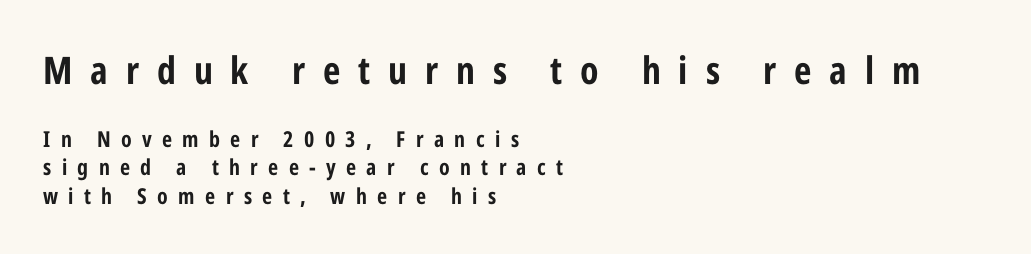
Line spacing here is normal. Descenders are the only things crossing below the line. Reading top to bottom, the characters get smaller at the block break. Observe the wide spacing: letters keep a clear distance from each other. Unlike italic type, these characters show no tilt at all. These lines are rendered in a variable-pitch font.
